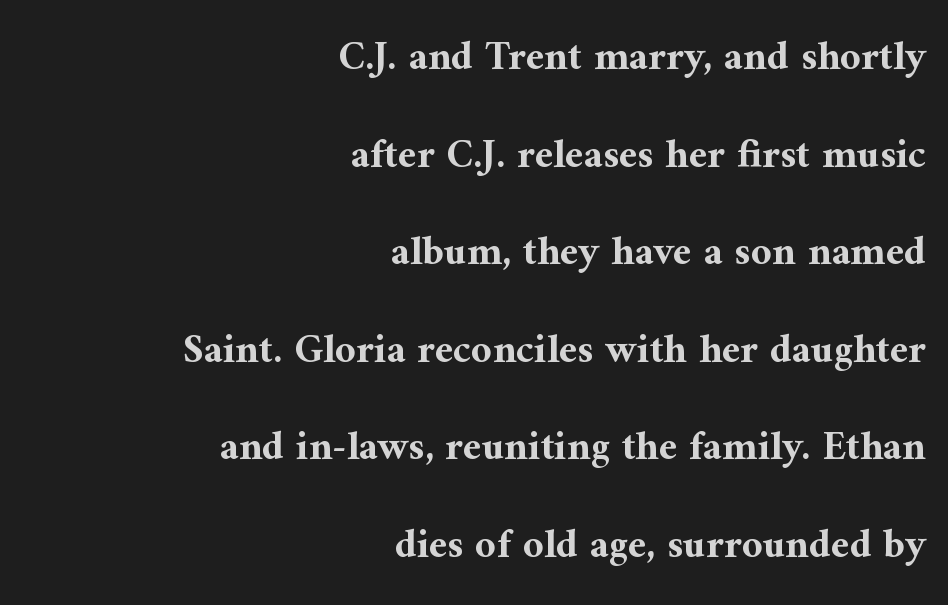
The image shows 41 px bold serif type, upright; set right-aligned, loose line spacing (2.38x), normal letter spacing, not underlined; medium stroke contrast and a medium x-height.
